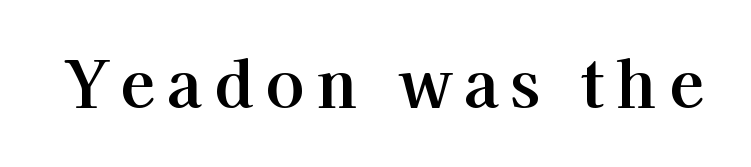
The rendering uses natural spacing where letterforms have individual widths. Words float on clear page, feet unadorned. The glyphs in this specimen are seriffed. Quick note: not italic, upright.
